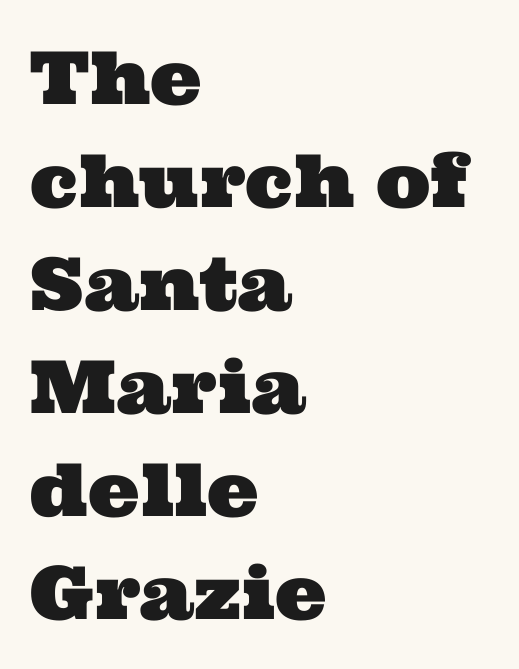
{"serif": "yes", "width": "wide", "stroke_contrast": "medium", "x_height": "medium", "monospaced": "no", "underline": "no", "align": "left", "line_spacing": "normal", "line_spacing_ratio": 1.41, "letter_spacing": "normal", "letter_spacing_em": 0.0, "glyph_px": 73}
